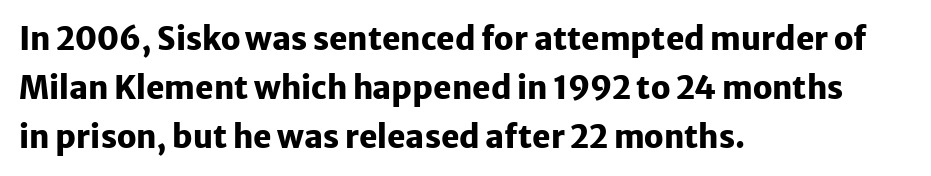
The image shows 31 px heavy sans-serif type, upright; set left-aligned, normal line spacing (1.58x), normal letter spacing, not underlined; low stroke contrast and a medium x-height.
